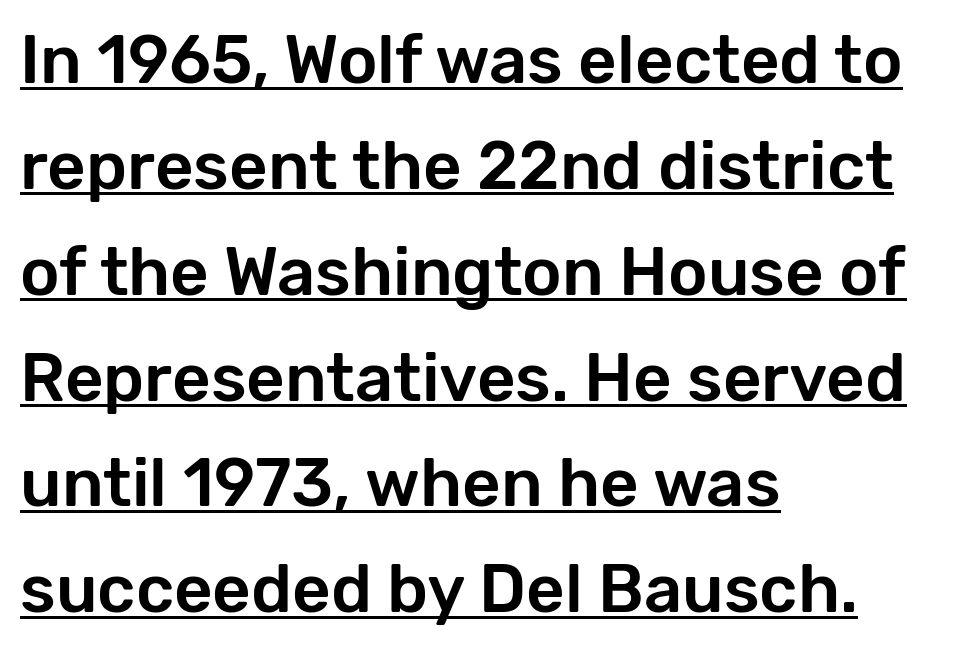
Compared with typical paragraphs, the rows here are spaced about the same. You could not count columns in this text — the font is proportionally spaced. A typesetter would call this zero additional tracking. The lettering is marked with a stroke running underneath it.
